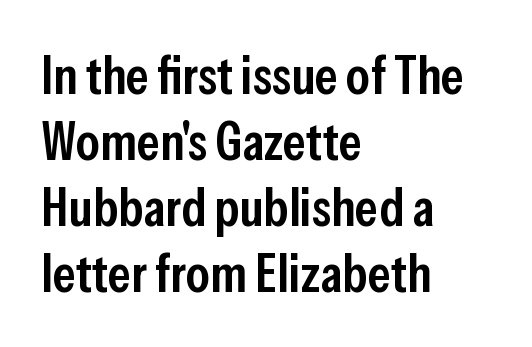
The words here are not underlined. How are the letters spaced? Ordinarily, with no added tracking. The face used here is a sans, in the tradition of grotesques and geometrics. Notice how the passage keeps a crisp vertical edge on the left only.
